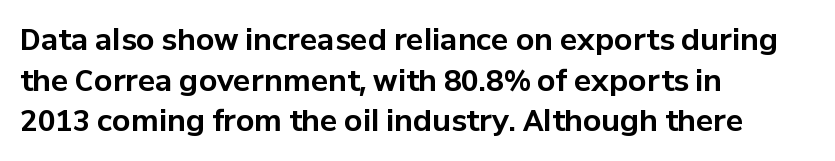
The image shows 29 px bold sans-serif type, upright; set left-aligned, normal line spacing (1.4x), normal letter spacing, not underlined; low stroke contrast and a medium x-height.
